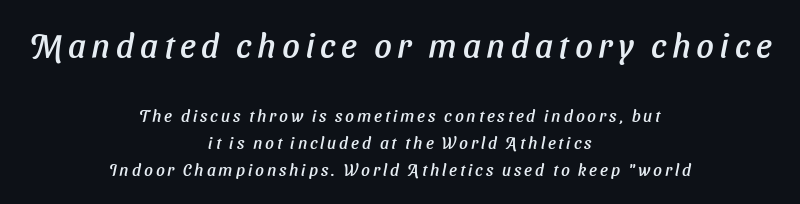
Would a proofreader flag this as italicized? Yes. The more generous point size was reserved for the upper chunk. Spacing verdict: proportional, widths tailored to each character. The zone under the glyphs is completely vacant. Summary of vertical rhythm: regular, with standard interline spacing. One-word summary of the alignment: center.
